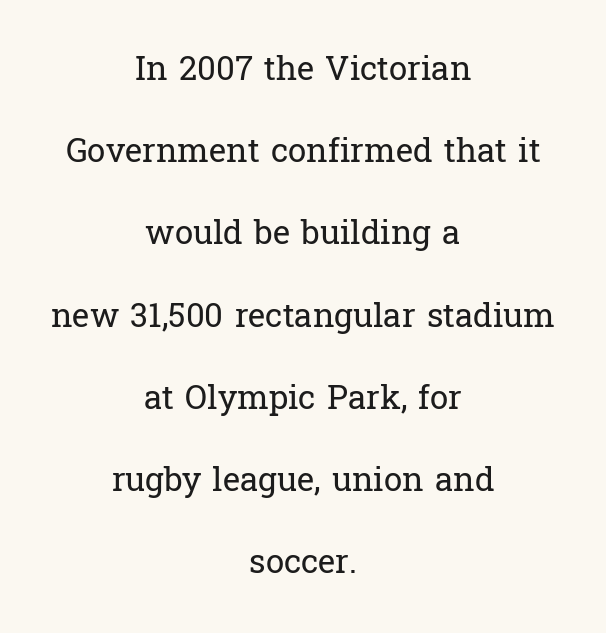
Q: Is the text bold? A: No.
Q: Is the text italic (slanted)? A: No, it is upright.
Q: Is the typeface a serif or a sans-serif typeface? A: Serif.
Q: Is the text underlined? A: No.
Q: How is the paragraph aligned? A: Centered.
Q: Is the spacing between letters normal or unusually wide? A: Normal.
Q: Is the spacing between lines tight, normal or loose? A: Loose.
Q: Width (condensed, normal, or wide)? A: Normal.
Q: Stroke contrast? A: Low.
Q: x-height? A: Medium.
Q: Monospaced? A: No.
